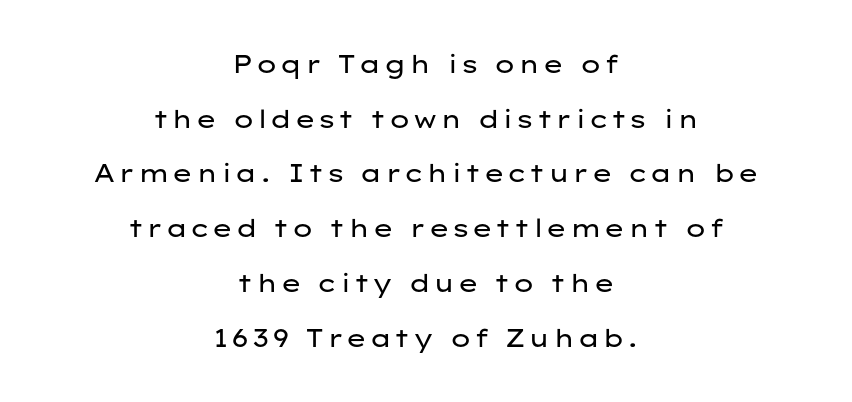
{"italic": "no", "bold": "no", "underline": "no", "align": "center", "line_spacing": "loose", "line_spacing_ratio": 2.19, "glyph_px": 25}
